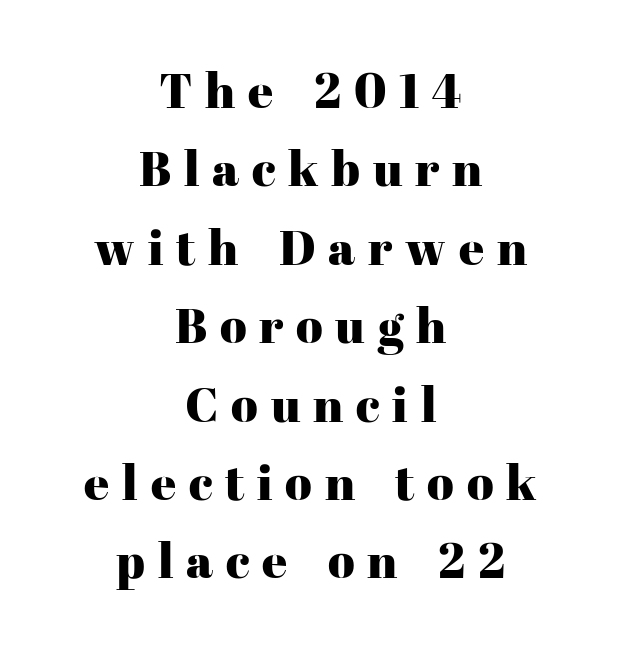
{"serif": "yes", "italic": "no", "width": "normal", "stroke_contrast": "high", "x_height": "medium", "monospaced": "no", "underline": "no", "align": "center", "line_spacing": "normal", "line_spacing_ratio": 1.6, "letter_spacing": "wide", "letter_spacing_em": 0.26, "glyph_px": 49}
